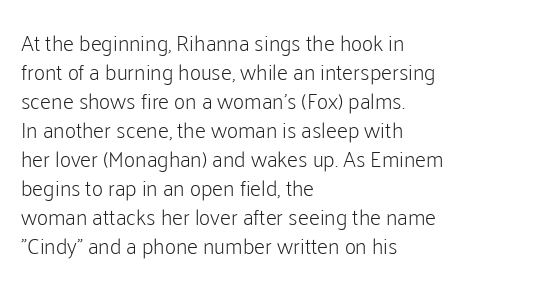
Tall strokes in this sample are plumb rather than angled. The passage shown has conventional tracking throughout. Every row of glyphs begins at an identical x-position on the left. A normal amount of white space separates one row of letters from the next. Type without underlining.
